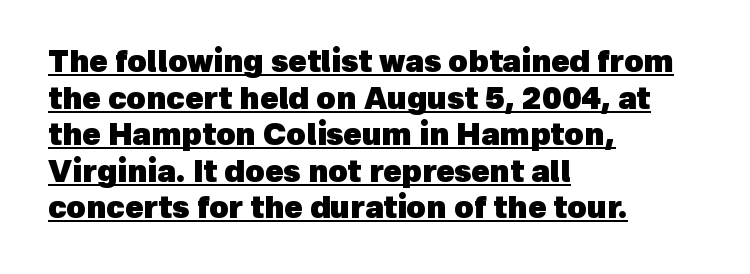
The specimen includes a rule beneath the text block's lines. Proportional: the letters do not fall into vertical columns. A typesetter would call this zero additional tracking. If you drew a ruler down the left edge, every line would touch it.
